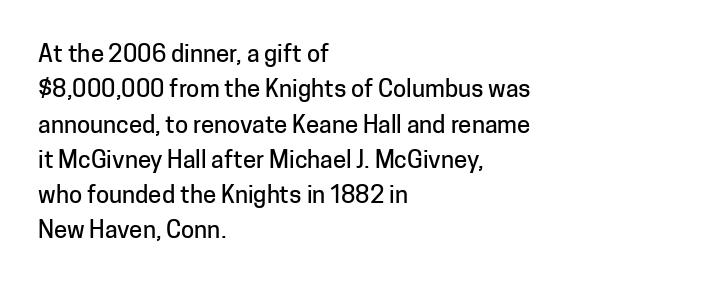
The passage shown stacks its lines at a standard gap. No extra tracking has been applied to these lines. Compared with a centered layout, this one pins lines to the left instead. The area under the type is left untouched. When letters stand straight like this, we call the style roman or upright.
